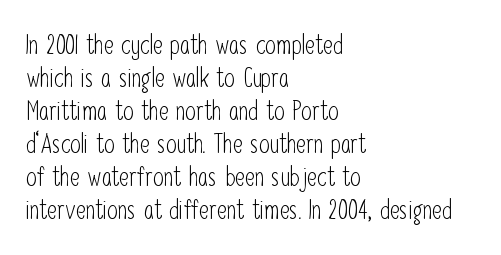
The type sits square on the baseline with zero lean. All the whitespace from short lines collects on the right. Students, note that the glyphs here touch the page at normal intervals. Weight class: somewhere from thin through regular. The foot of each line stays bare and open.
